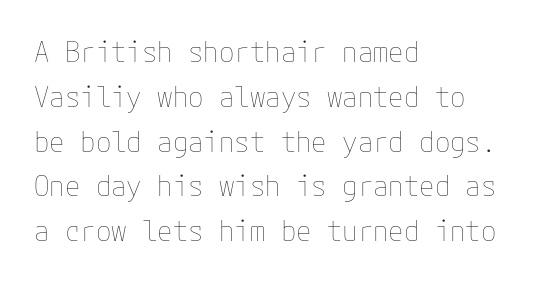
The image shows 28 px thin type, upright; set left-aligned, normal line spacing (1.6x), normal letter spacing, not underlined; low stroke contrast and a medium x-height.
